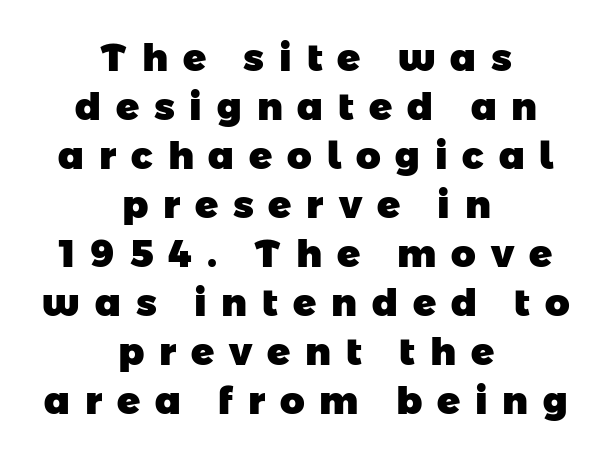
The image shows 38 px heavy sans-serif type; set centered, normal line spacing (1.29x), unusually wide letter spacing (+0.39 em), not underlined; low stroke contrast and a medium x-height.
